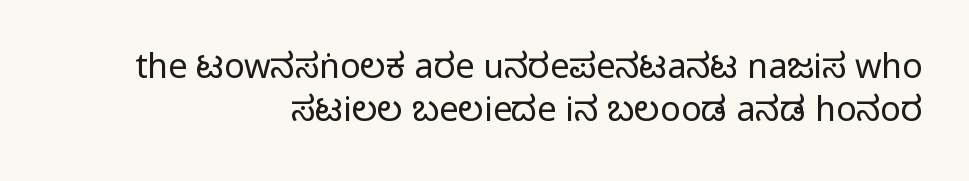
The image shows 34 px regular-weight, condensed sans-serif type, upright; set right-aligned, normal line spacing (1.26x), normal letter spacing, not underlined; low stroke contrast and a large x-height.
